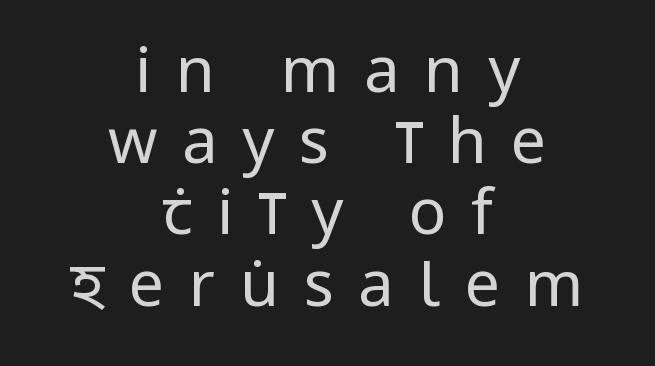
{"serif": "no", "italic": "no", "bold": "no", "weight": "regular", "width": "condensed", "stroke_contrast": "low", "x_height": "large", "monospaced": "no", "underline": "no", "align": "center", "line_spacing": "tight", "line_spacing_ratio": 1.13, "letter_spacing": "wide", "letter_spacing_em": 0.39, "glyph_px": 63}
